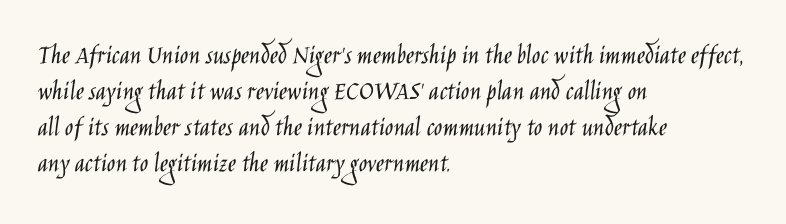
Weight class: somewhere from thin through regular. Note the varied advance widths — an 'i' is clearly narrower than an 'm'. The paragraph shown leans on its left margin. Honestly, there is no underline to notice here at all.
